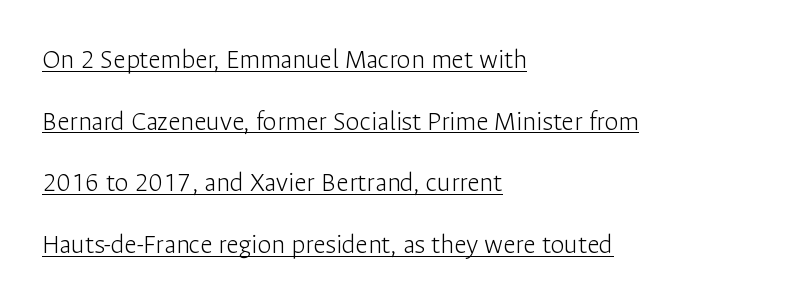
The weight would be labelled regular, book, light, or lighter still. Check where the strokes stop: nothing finishes them off — pure sans. Is there an underline? Yes — a line sits under the letters. The specimen reads as upright at a glance. Summary of vertical rhythm: relaxed, with wide interline spacing.
